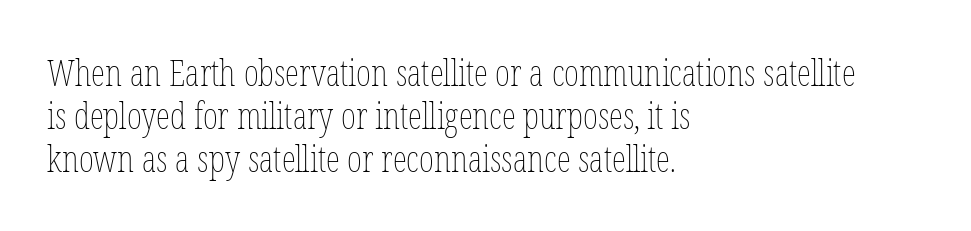
{"italic": "no", "bold": "no", "weight": "thin", "width": "condensed", "stroke_contrast": "low", "x_height": "medium", "monospaced": "no", "underline": "no", "align": "left", "line_spacing_ratio": 1.2, "letter_spacing": "normal", "letter_spacing_em": 0.0, "glyph_px": 36}
